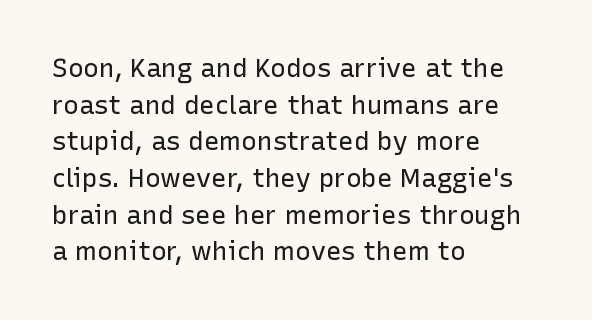
In CSS terms this would be text-align: left. The words here are not underlined. The font is comparable to plain body text, perhaps lighter. Every character sits straight up, as roman type does. The vertical gap from one line to the next is medium. Compared with typical body copy, the letter spacing here is the same.
